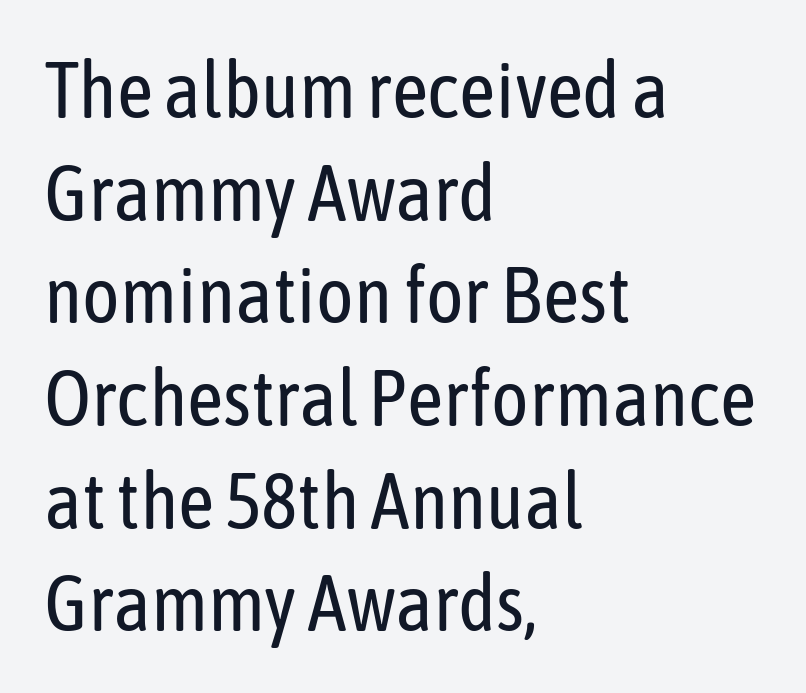
Q: Is the text bold? A: No.
Q: Is the text italic (slanted)? A: No, it is upright.
Q: Is the typeface a serif or a sans-serif typeface? A: Sans-serif.
Q: Is the text underlined? A: No.
Q: How is the paragraph aligned? A: Left-aligned.
Q: Is the spacing between letters normal or unusually wide? A: Normal.
Q: Is the spacing between lines tight, normal or loose? A: Normal.
Q: Width (condensed, normal, or wide)? A: Condensed.
Q: Stroke contrast? A: Low.
Q: x-height? A: Medium.
Q: Monospaced? A: No.
